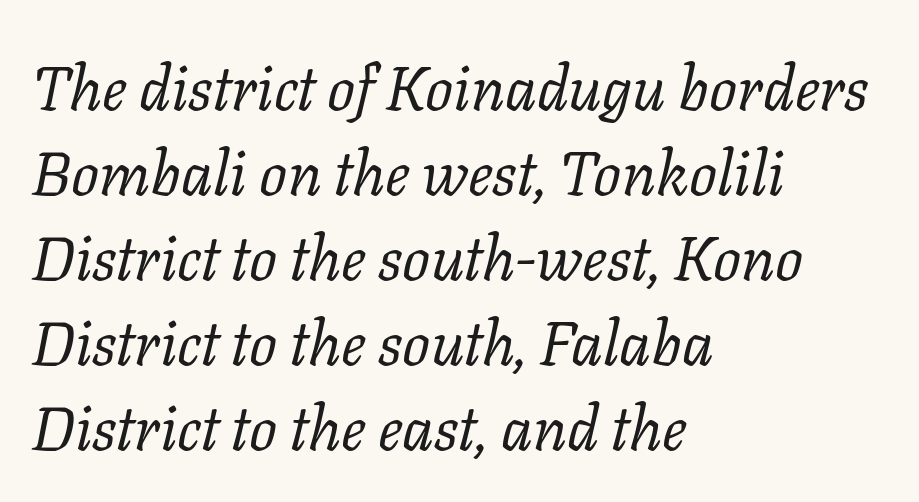
{"serif": "yes", "italic": "yes", "lean": "right", "slant_degrees": 11, "bold": "no", "weight": "regular", "width": "normal", "stroke_contrast": "low", "x_height": "medium", "monospaced": "no", "underline": "no", "align": "left", "line_spacing": "normal", "line_spacing_ratio": 1.37, "letter_spacing": "normal", "letter_spacing_em": 0.0, "glyph_px": 62}
